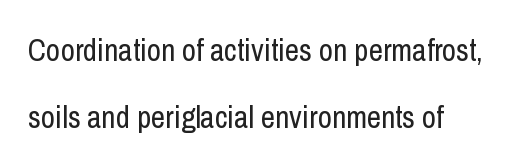
The image shows 31 px regular-weight, condensed sans-serif type, upright; set left-aligned, loose line spacing (2.17x), normal letter spacing, not underlined; low stroke contrast and a medium x-height.
